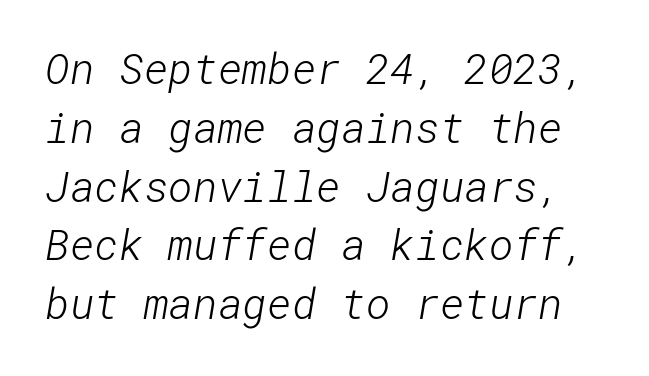
Q: Is the text bold? A: No.
Q: Is the typeface a serif or a sans-serif typeface? A: Sans-serif.
Q: Is the text underlined? A: No.
Q: Is the spacing between letters normal or unusually wide? A: Normal.
Q: Is the spacing between lines tight, normal or loose? A: Normal.
Q: Width (condensed, normal, or wide)? A: Normal.
Q: Stroke contrast? A: Low.
Q: x-height? A: Medium.
